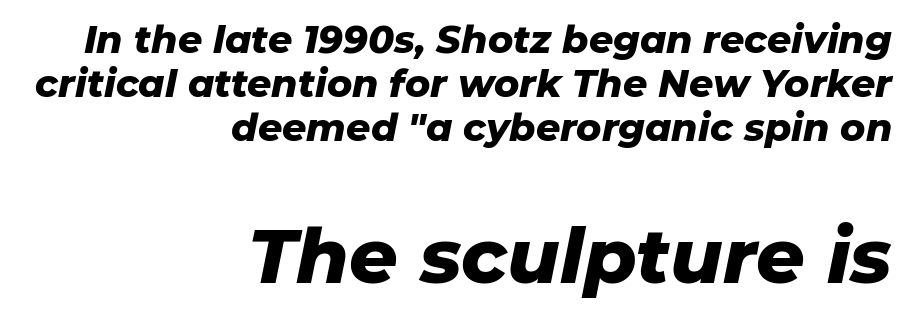
The image shows 76 px heavy type, italic (leaning right); set right-aligned, line spacing 1.16x, normal letter spacing, not underlined; the second (bottom) block is 2.0x larger; low stroke contrast and a medium x-height.
